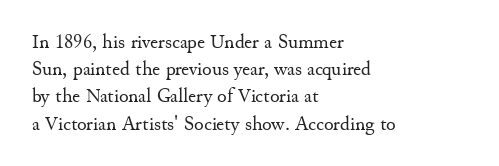
{"italic": "no", "bold": "no", "underline": "no", "align": "left", "line_spacing": "normal", "line_spacing_ratio": 1.36, "letter_spacing": "normal", "letter_spacing_em": 0.0, "glyph_px": 20}
